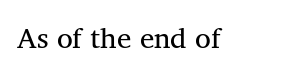
The image shows 29 px regular-weight serif type, upright; set normal letter spacing, not underlined; medium stroke contrast and a medium x-height.
